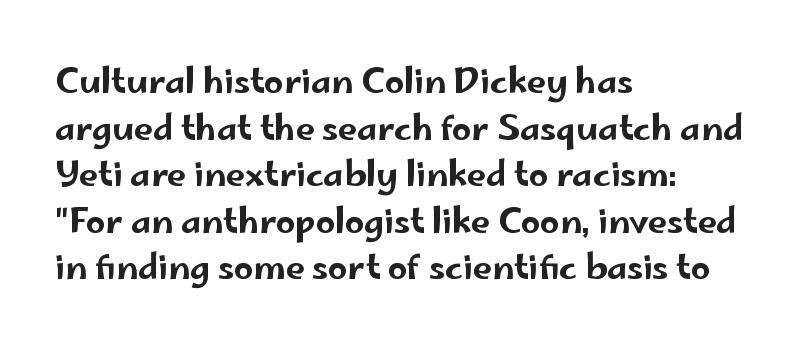
{"serif": "no", "italic": "no", "width": "wide", "stroke_contrast": "low", "x_height": "small", "monospaced": "no", "underline": "no", "align": "left", "line_spacing": "normal", "line_spacing_ratio": 1.37, "letter_spacing": "normal", "letter_spacing_em": 0.0, "glyph_px": 34}
